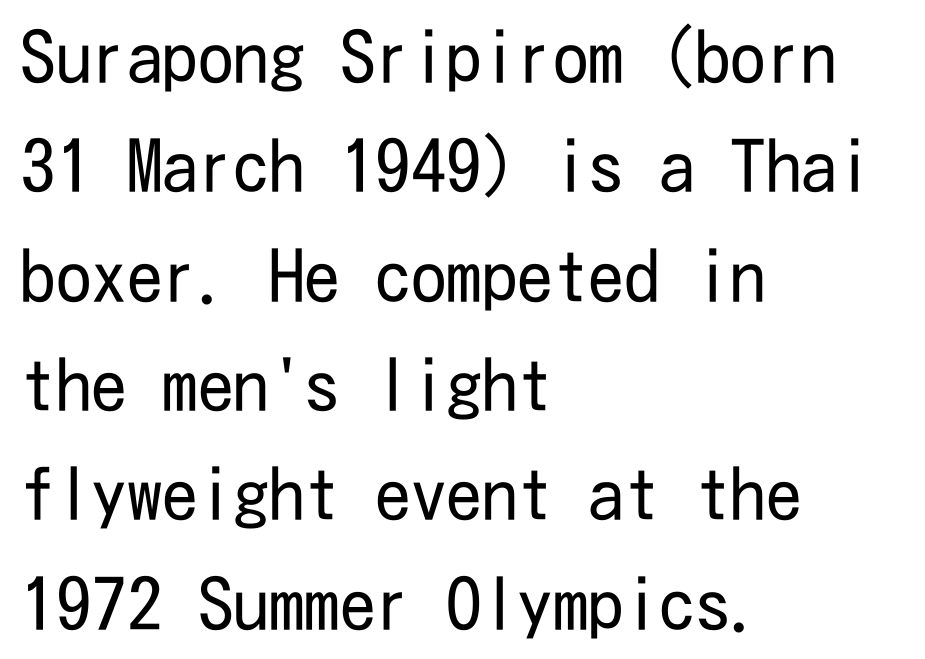
The image shows 71 px regular-weight, condensed sans-serif type, upright; set left-aligned, normal line spacing (1.54x), normal letter spacing, not underlined; low stroke contrast and a medium x-height.
